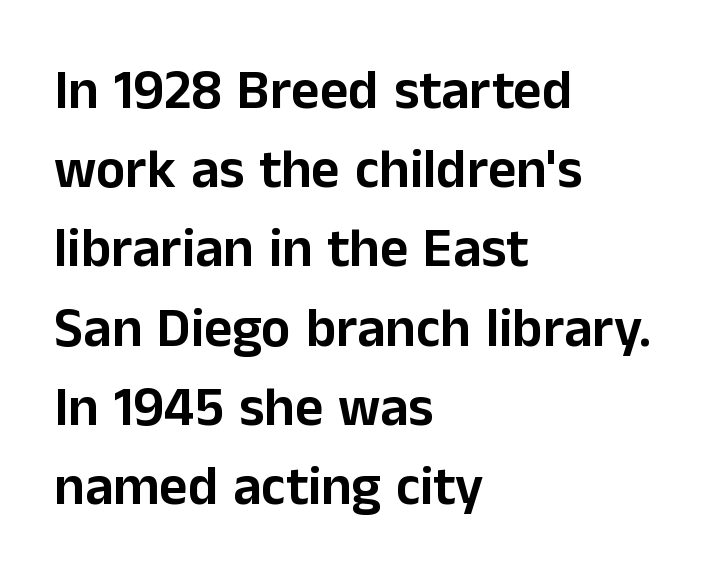
{"serif": "no", "italic": "no", "width": "normal", "stroke_contrast": "low", "x_height": "medium", "monospaced": "no", "underline": "no", "align": "left", "line_spacing": "normal", "line_spacing_ratio": 1.44, "letter_spacing": "normal", "letter_spacing_em": 0.0, "glyph_px": 55}
